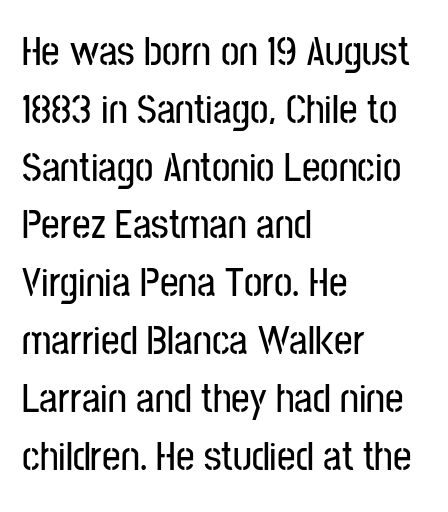
{"serif": "no", "italic": "no", "width": "condensed", "stroke_contrast": "low", "x_height": "medium", "monospaced": "no", "underline": "no", "align": "left", "line_spacing": "normal", "line_spacing_ratio": 1.41, "letter_spacing": "normal", "letter_spacing_em": 0.0, "glyph_px": 41}
